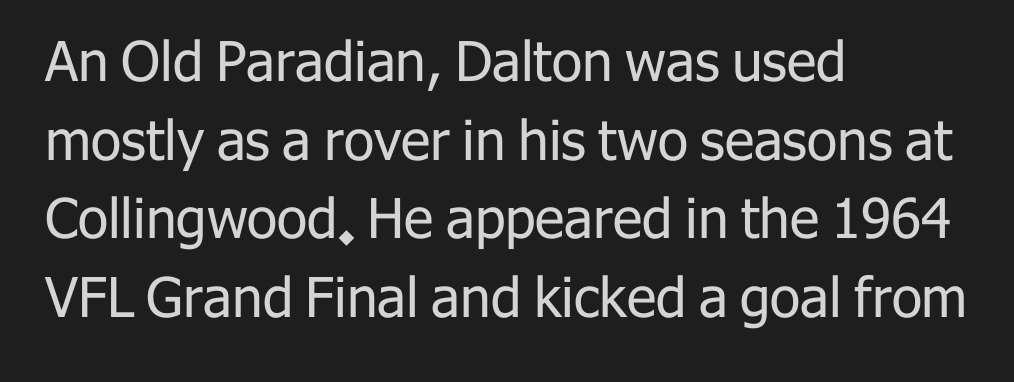
Q: Is the text bold? A: No.
Q: Is the text italic (slanted)? A: No, it is upright.
Q: Is the typeface a serif or a sans-serif typeface? A: Sans-serif.
Q: Is the text underlined? A: No.
Q: How is the paragraph aligned? A: Left-aligned.
Q: Is the spacing between letters normal or unusually wide? A: Normal.
Q: Is the spacing between lines tight, normal or loose? A: Normal.
Q: Width (condensed, normal, or wide)? A: Normal.
Q: Stroke contrast? A: Low.
Q: x-height? A: Medium.
Q: Monospaced? A: No.
